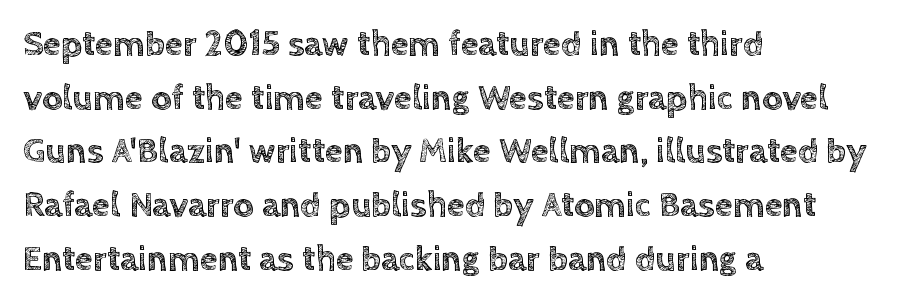
The image shows 36 px text type, upright; set left-aligned, normal line spacing (1.49x), normal letter spacing, not underlined; a large x-height.
